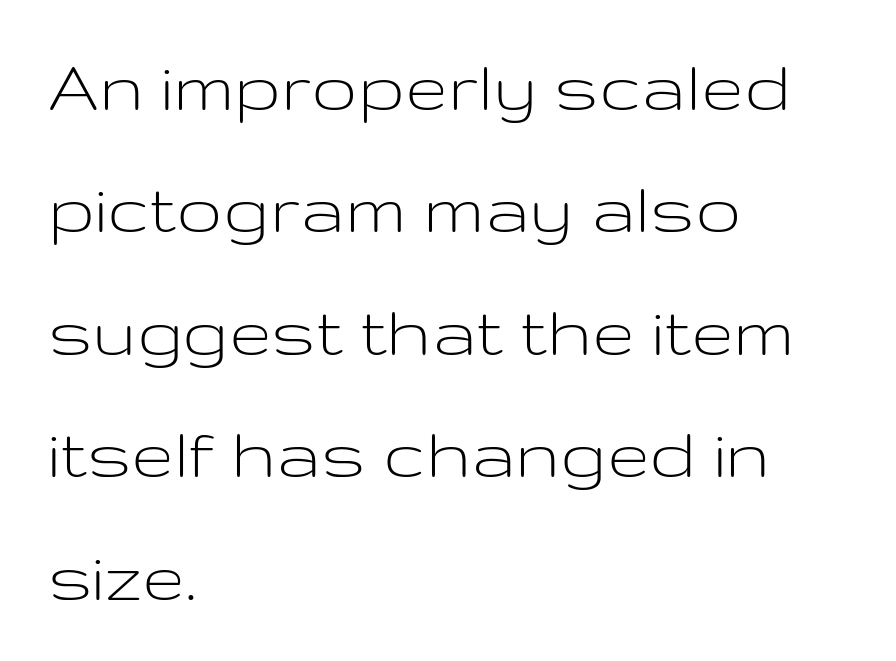
{"serif": "no", "italic": "no", "bold": "no", "weight": "light", "width": "wide", "stroke_contrast": "low", "x_height": "medium", "monospaced": "no", "underline": "no", "align": "left", "line_spacing": "normal", "line_spacing_ratio": 1.59, "letter_spacing": "normal", "letter_spacing_em": 0.0, "glyph_px": 77}
